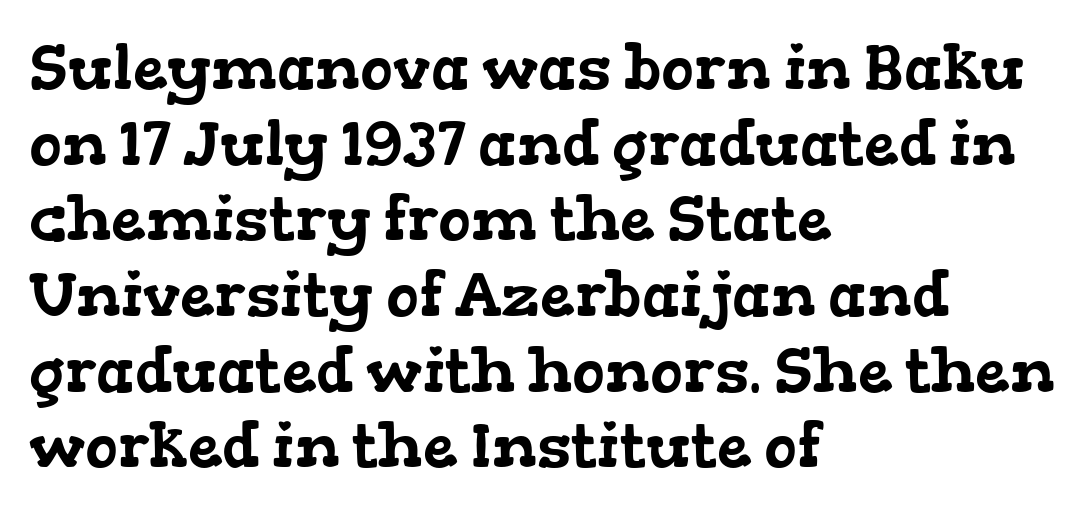
{"serif": "yes", "width": "wide", "stroke_contrast": "low", "x_height": "medium", "monospaced": "no", "underline": "no", "align": "left", "line_spacing_ratio": 1.22, "letter_spacing": "normal", "letter_spacing_em": 0.0, "glyph_px": 62}
